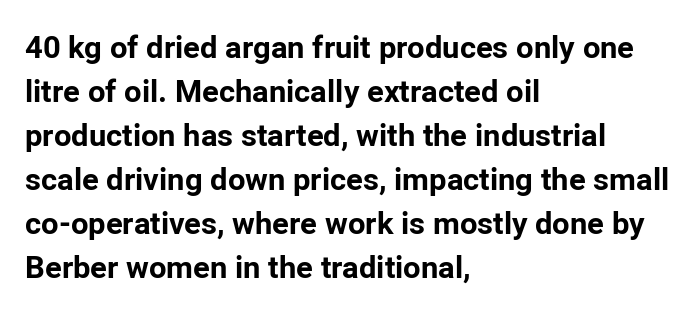
{"serif": "no", "italic": "no", "bold": "yes", "weight": "bold", "width": "normal", "stroke_contrast": "low", "x_height": "medium", "monospaced": "no", "underline": "no", "align": "left", "line_spacing": "normal", "line_spacing_ratio": 1.42, "letter_spacing": "normal", "letter_spacing_em": 0.0, "glyph_px": 31}
